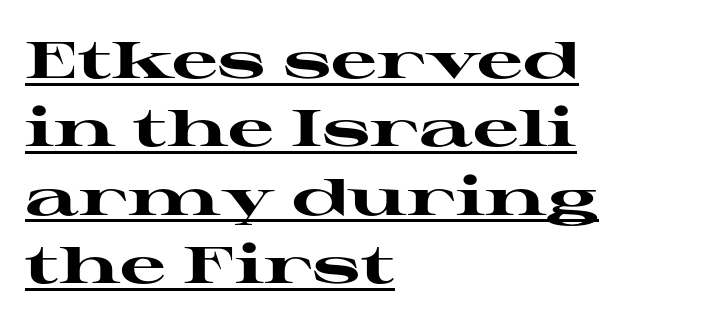
{"serif": "yes", "italic": "no", "bold": "yes", "weight": "heavy", "width": "wide", "stroke_contrast": "high", "x_height": "medium", "monospaced": "no", "underline": "yes", "align": "left", "line_spacing": "normal", "line_spacing_ratio": 1.34, "letter_spacing": "normal", "letter_spacing_em": 0.0, "glyph_px": 51}
